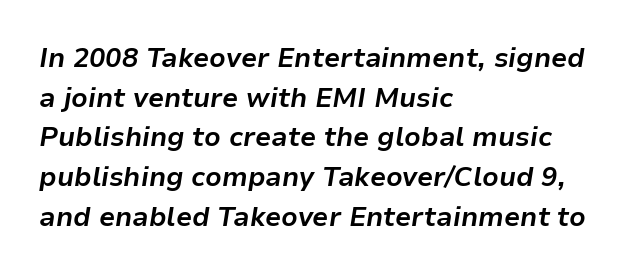
Nobody drew a line under any word here. This is heavy type, rendered in bold. Caption: multi-line text, flush left, ragged right. Whoever set this chose a conventional vertical rhythm. Is the type slanted? Yes — the strokes lean at a clear angle.
